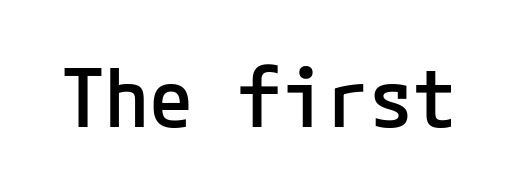
The image shows 80 px semibold sans-serif type, upright; set normal letter spacing, not underlined; low stroke contrast and a medium x-height.
